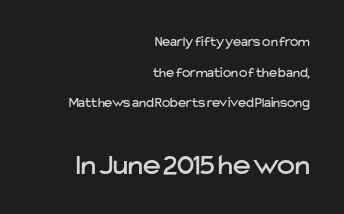
Q: Is the text italic (slanted)? A: No, it is upright.
Q: Is the typeface a serif or a sans-serif typeface? A: Sans-serif.
Q: Is the text underlined? A: No.
Q: How is the paragraph aligned? A: Right-aligned.
Q: Is the spacing between letters normal or unusually wide? A: Normal.
Q: Is the spacing between lines tight, normal or loose? A: Loose.
Q: Which block of text is set in a larger size, the first (top) or the second (bottom)? A: The second (bottom) one.
Q: Width (condensed, normal, or wide)? A: Normal.
Q: Stroke contrast? A: Low.
Q: x-height? A: Medium.
Q: Monospaced? A: No.
